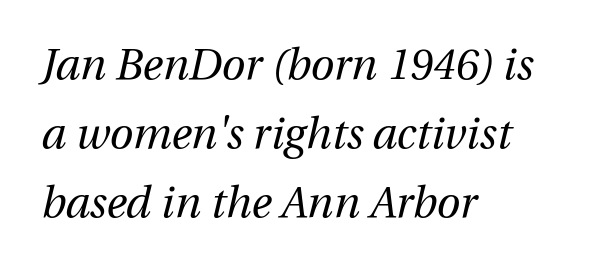
{"italic": "yes", "lean": "right", "slant_degrees": 12, "bold": "no", "weight": "regular", "width": "normal", "stroke_contrast": "medium", "x_height": "medium", "monospaced": "no", "underline": "no", "align": "left", "line_spacing": "normal", "line_spacing_ratio": 1.6, "letter_spacing": "normal", "letter_spacing_em": 0.0, "glyph_px": 43}
